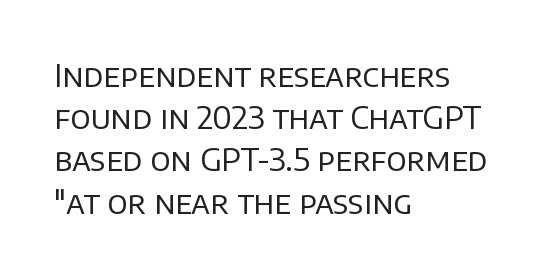
The image shows 32 px regular-weight sans-serif type, upright; set left-aligned, normal line spacing (1.32x), normal letter spacing, not underlined; low stroke contrast and a large x-height.
